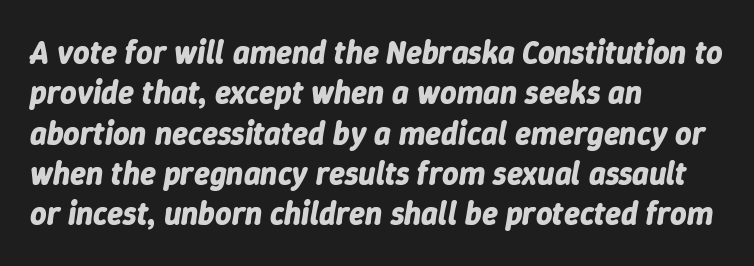
The space between consecutive lines is moderate. Note the varied advance widths — an 'i' is clearly narrower than an 'm'. On the weight axis this lands at bold, roughly 700. The letters sit at their default tracking, neither squeezed nor spread.
